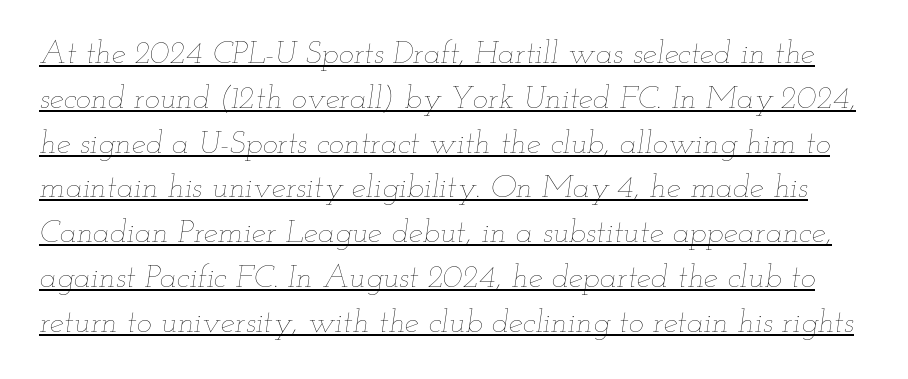
The image shows 32 px thin, wide type, italic (leaning right); set normal line spacing (1.4x), normal letter spacing, underlined; low stroke contrast and a small x-height.
